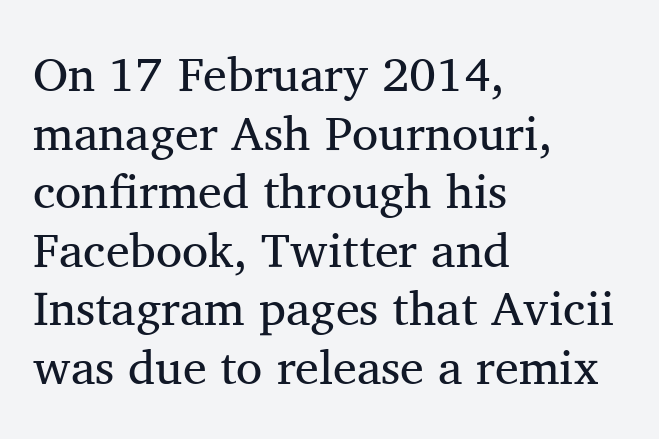
The gaps between neighbouring characters are ordinary and unremarkable. The lines are quadded left. Stems and bowls with no extra thickness — not bold. You could not count columns in this text — the font is proportionally spaced. The designer went with a serif here, giving each stem small feet. Quick note: not italic, upright.
